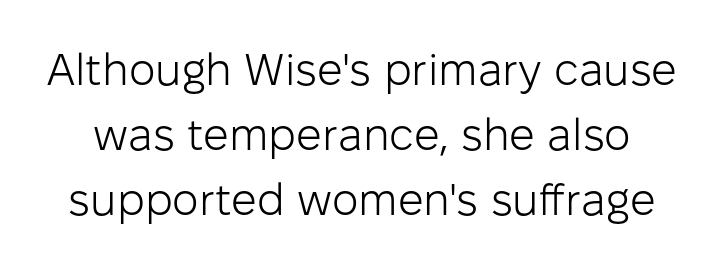
The image shows 45 px light sans-serif type, upright; set normal line spacing (1.44x), normal letter spacing, not underlined; low stroke contrast and a medium x-height.
